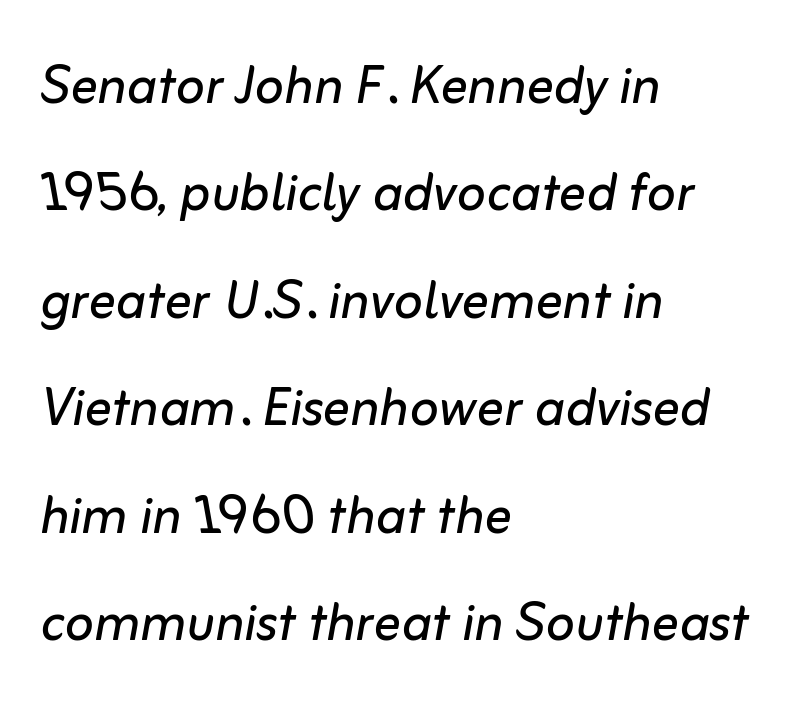
The image shows 68 px regular-weight type, italic (leaning right); set left-aligned, normal line spacing (1.58x), normal letter spacing, not underlined; low stroke contrast and a medium x-height.
